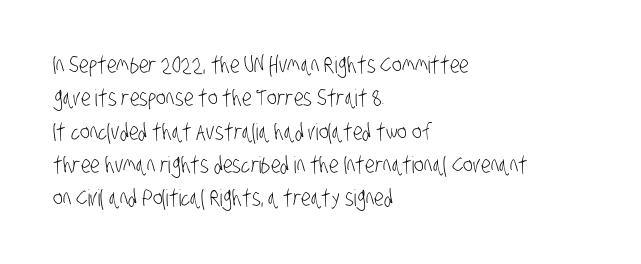
{"bold": "no", "underline": "no", "align": "left", "line_spacing": "normal", "line_spacing_ratio": 1.45, "letter_spacing": "normal", "letter_spacing_em": 0.0, "glyph_px": 23}
